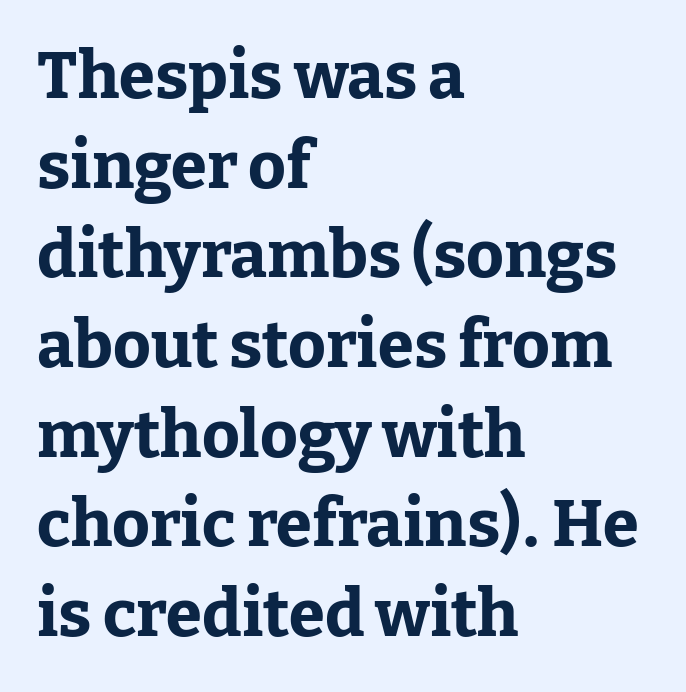
Q: Is the text bold? A: Yes.
Q: Is the text italic (slanted)? A: No, it is upright.
Q: Is the typeface a serif or a sans-serif typeface? A: Serif.
Q: Is the text underlined? A: No.
Q: How is the paragraph aligned? A: Left-aligned.
Q: Is the spacing between letters normal or unusually wide? A: Normal.
Q: Is the spacing between lines tight, normal or loose? A: Normal.
Q: Width (condensed, normal, or wide)? A: Normal.
Q: Stroke contrast? A: Low.
Q: x-height? A: Medium.
Q: Monospaced? A: No.
